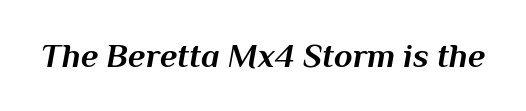
Q: Is the text bold? A: Yes.
Q: Is the text italic (slanted)? A: Yes, it leans right by about 10 degrees.
Q: Is the text underlined? A: No.
Q: Is the spacing between letters normal or unusually wide? A: Normal.
Q: Width (condensed, normal, or wide)? A: Normal.
Q: Stroke contrast? A: Medium.
Q: x-height? A: Medium.
Q: Monospaced? A: No.
